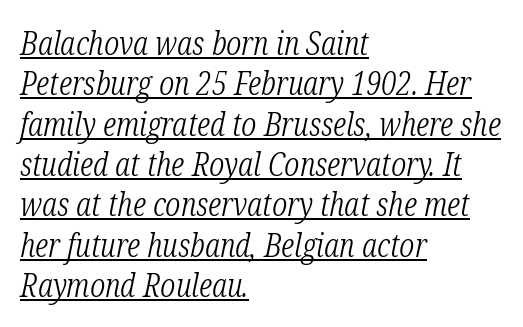
Q: Is the text bold? A: No.
Q: Is the text italic (slanted)? A: Yes, it leans right by about 12 degrees.
Q: Is the typeface a serif or a sans-serif typeface? A: Serif.
Q: Is the text underlined? A: Yes.
Q: How is the paragraph aligned? A: Left-aligned.
Q: Is the spacing between letters normal or unusually wide? A: Normal.
Q: Is the spacing between lines tight, normal or loose? A: Normal.
Q: Width (condensed, normal, or wide)? A: Condensed.
Q: Stroke contrast? A: Low.
Q: x-height? A: Medium.
Q: Monospaced? A: No.
